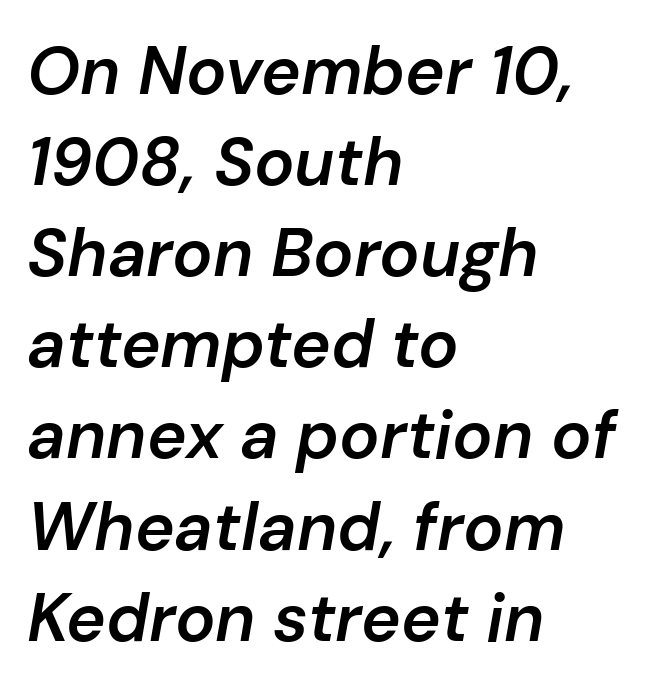
Q: Is the text bold? A: Semi-bold.
Q: Is the text italic (slanted)? A: Yes, it leans right by about 10 degrees.
Q: Is the text underlined? A: No.
Q: How is the paragraph aligned? A: Left-aligned.
Q: Is the spacing between letters normal or unusually wide? A: Normal.
Q: Is the spacing between lines tight, normal or loose? A: Normal.
Q: Width (condensed, normal, or wide)? A: Normal.
Q: Stroke contrast? A: Low.
Q: x-height? A: Medium.
Q: Monospaced? A: No.
